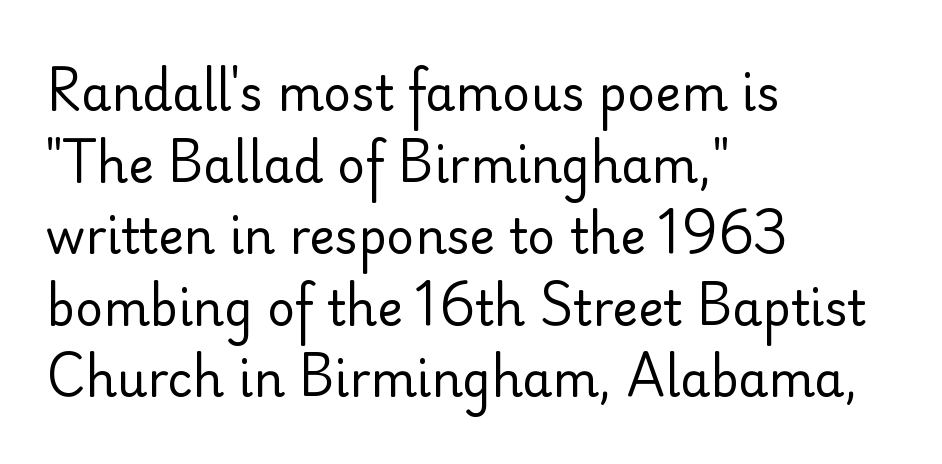
These lines stack with their left ends in a neat column. The lines sit at an ordinary, default distance from one another. Is the letter spacing exaggerated? No — it looks like the ordinary default. The letters stand upright; this is a roman face.
